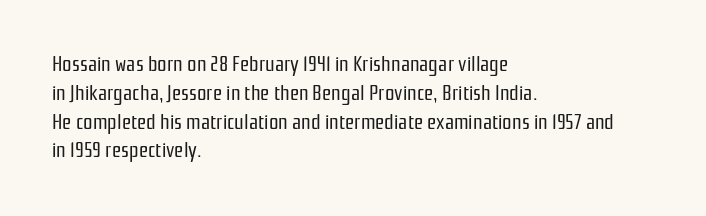
The image shows 21 px text type, upright; set left-aligned, normal line spacing (1.37x), normal letter spacing, not underlined.
